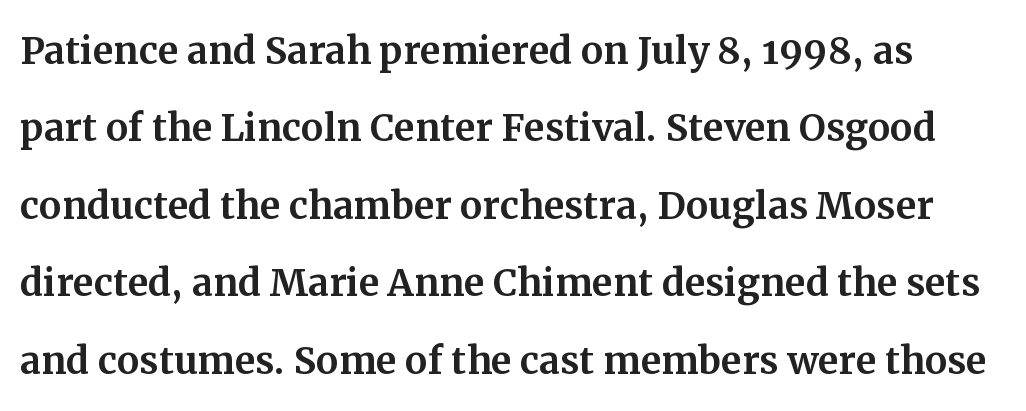
The image shows 50 px serif type, upright; set normal line spacing (1.55x), normal letter spacing, not underlined; medium stroke contrast and a medium x-height.
